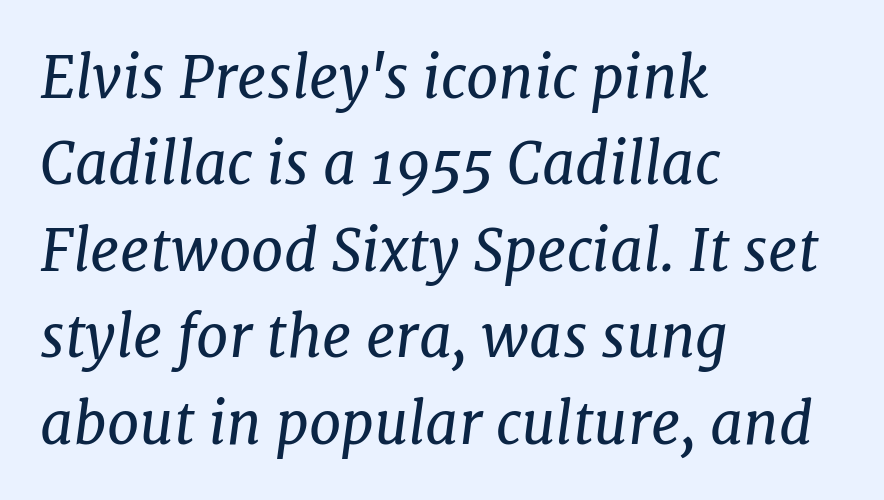
{"serif": "yes", "italic": "yes", "lean": "right", "slant_degrees": 7, "bold": "no", "weight": "regular", "width": "normal", "stroke_contrast": "low", "x_height": "medium", "monospaced": "no", "underline": "no", "align": "left", "line_spacing": "normal", "line_spacing_ratio": 1.49, "letter_spacing": "normal", "letter_spacing_em": 0.0, "glyph_px": 58}
